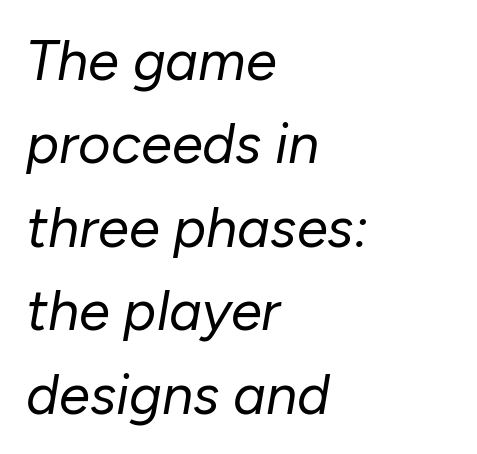
The image shows 56 px regular-weight type, italic (leaning right); set left-aligned, normal line spacing (1.49x), normal letter spacing, not underlined; low stroke contrast and a medium x-height.
